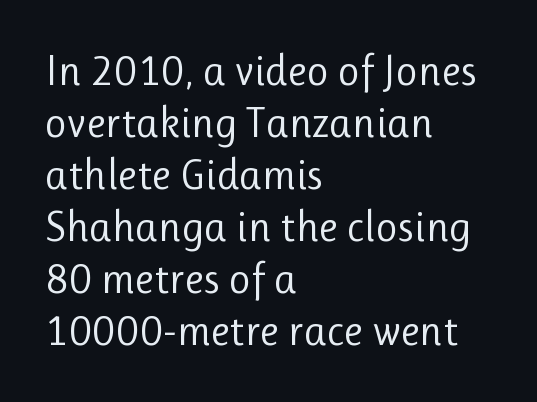
{"serif": "no", "italic": "no", "bold": "no", "weight": "regular", "width": "normal", "stroke_contrast": "low", "x_height": "medium", "monospaced": "no", "underline": "no", "align": "left", "line_spacing_ratio": 1.21, "letter_spacing": "normal", "letter_spacing_em": 0.0, "glyph_px": 43}
